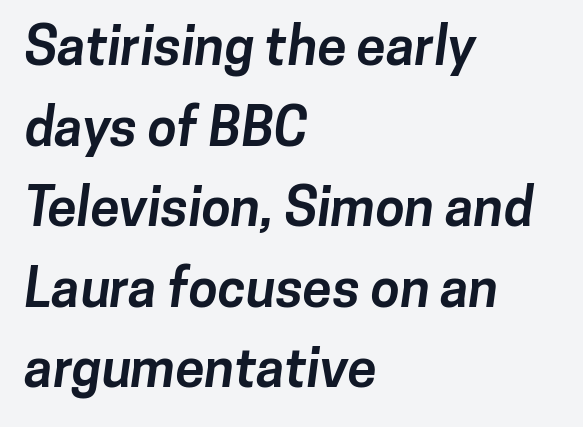
{"serif": "no", "bold": "yes", "weight": "bold", "width": "normal", "stroke_contrast": "low", "x_height": "medium", "monospaced": "no", "underline": "no", "align": "left", "line_spacing": "normal", "line_spacing_ratio": 1.52, "letter_spacing": "normal", "letter_spacing_em": 0.0, "glyph_px": 53}
